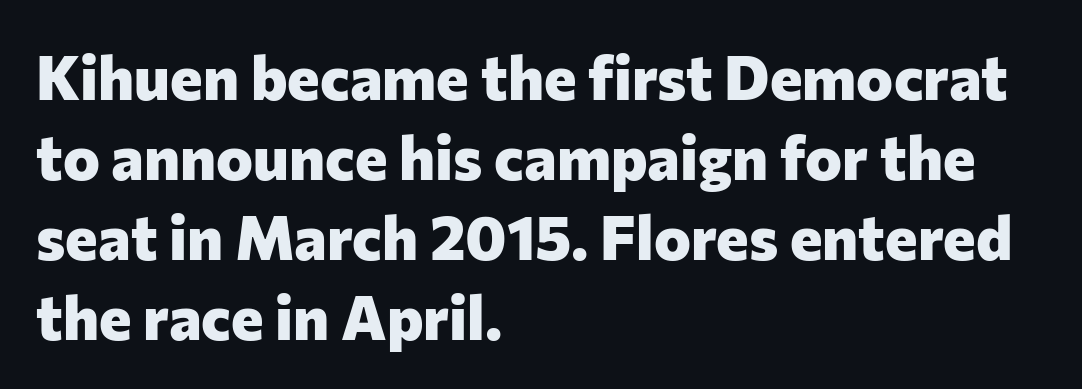
Whoever set this chose a conventional vertical rhythm. The gaps between neighbouring characters are ordinary and unremarkable. Which margin do the lines hug? The left one — the right edge is uneven. The face used here is a sans, in the tradition of grotesques and geometrics. Plain, unruled lines of type.
